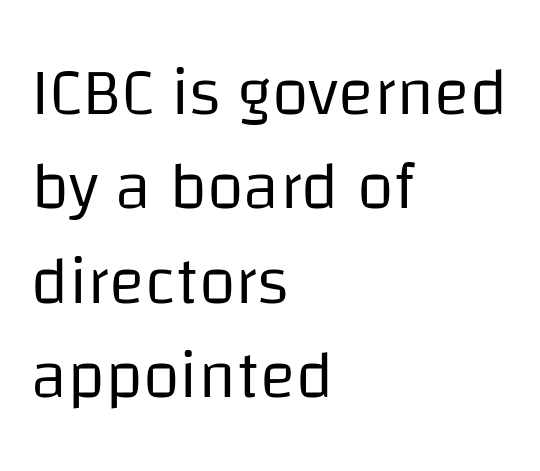
Is the type heavy? It reads as light-to-regular instead. The words here are not underlined. In terms of letterform style, serifs are entirely absent. Baseline-to-baseline distance is the conventional proportion of letter height. Do the letters lean? They stand straight. Reading down the block, your eye returns to a fixed left position each line.
